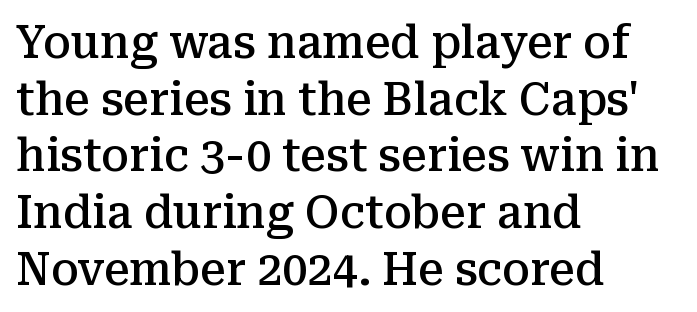
{"serif": "yes", "italic": "no", "bold": "semi", "weight": "semibold", "width": "normal", "stroke_contrast": "medium", "x_height": "medium", "monospaced": "no", "underline": "no", "align": "left", "line_spacing": "normal", "line_spacing_ratio": 1.26, "letter_spacing": "normal", "letter_spacing_em": 0.0, "glyph_px": 45}
